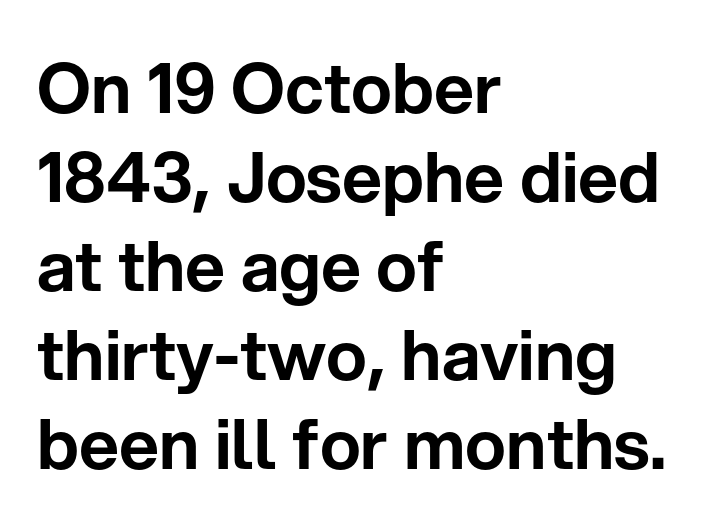
The image shows 69 px sans-serif type, upright; set left-aligned, normal line spacing (1.29x), normal letter spacing, not underlined; low stroke contrast and a medium x-height.
